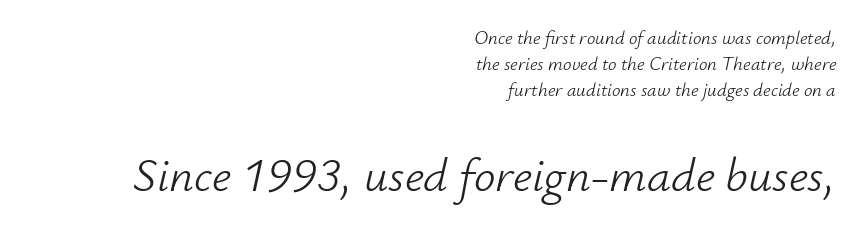
The image shows 48 px light type, italic (leaning right); set right-aligned, normal line spacing (1.38x), normal letter spacing, not underlined; the second (bottom) block is 2.53x larger; low stroke contrast and a small x-height.
